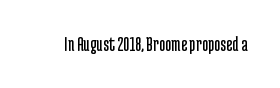
The image shows 21 px text type, upright; set normal letter spacing, not underlined.
